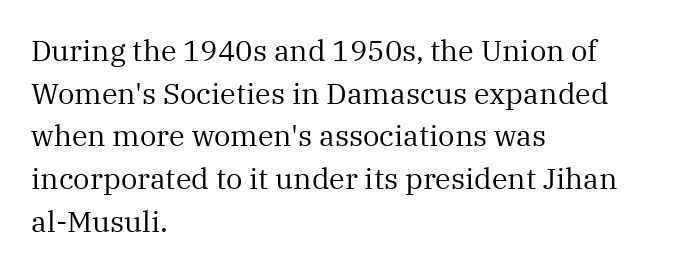
Weight: not bold — regular or lighter. Casual observation: everything's shoved over to the left. The typography opts for an upright posture over an oblique one. This sample has the flowing, uneven cadence of proportional lettering. This block has exactly the height ordinary leading produces. Only glyphs here, with clear space below each row.
